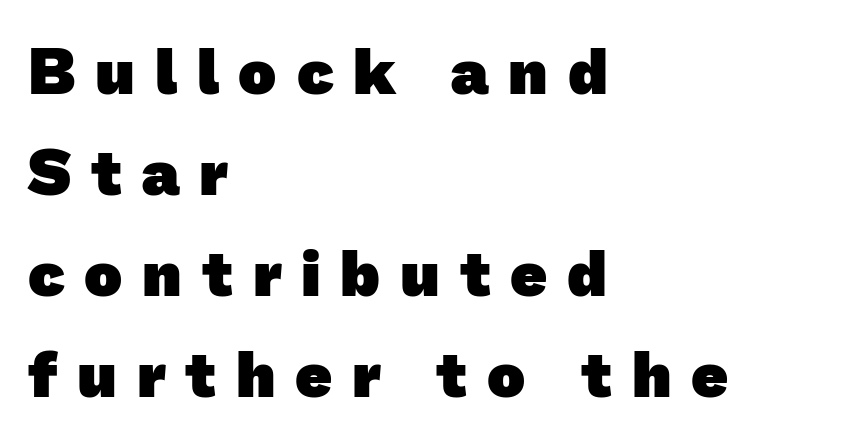
Q: Is the text bold? A: Yes.
Q: Is the typeface a serif or a sans-serif typeface? A: Sans-serif.
Q: Is the text underlined? A: No.
Q: How is the paragraph aligned? A: Left-aligned.
Q: Is the spacing between letters normal or unusually wide? A: Unusually wide.
Q: Is the spacing between lines tight, normal or loose? A: Normal.
Q: Width (condensed, normal, or wide)? A: Normal.
Q: Stroke contrast? A: Low.
Q: x-height? A: Medium.
Q: Monospaced? A: No.
